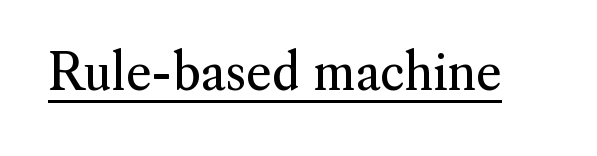
The horizontal fit of the characters is conventional and even. Character widths vary here, with narrow letters taking less room than wide ones. The letters stand straight up with perfectly vertical stems. Nothing heavy about these letters — not bold at all. Looks like someone drew a line under every word here. These lines are composed in type with serifs.
